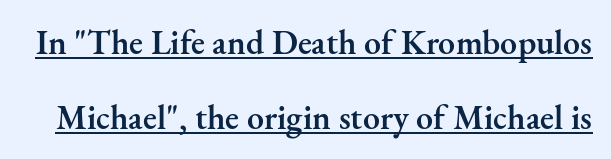
{"serif": "yes", "italic": "no", "bold": "semi", "weight": "semibold", "width": "normal", "stroke_contrast": "medium", "x_height": "small", "monospaced": "no", "underline": "yes", "line_spacing": "loose", "line_spacing_ratio": 2.2, "letter_spacing": "normal", "letter_spacing_em": 0.0, "glyph_px": 34}
